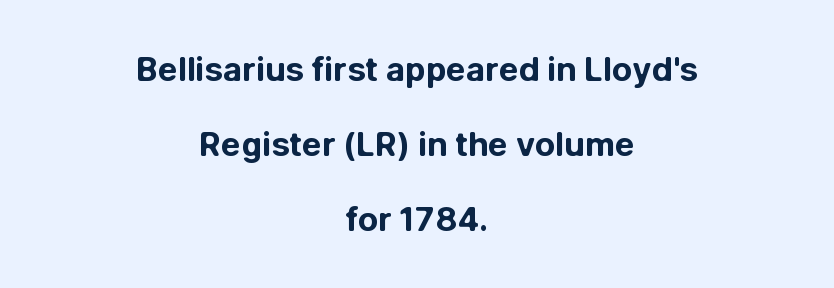
The image shows 33 px bold sans-serif type, upright; set centered, loose line spacing (2.27x), normal letter spacing, not underlined; low stroke contrast and a medium x-height.
